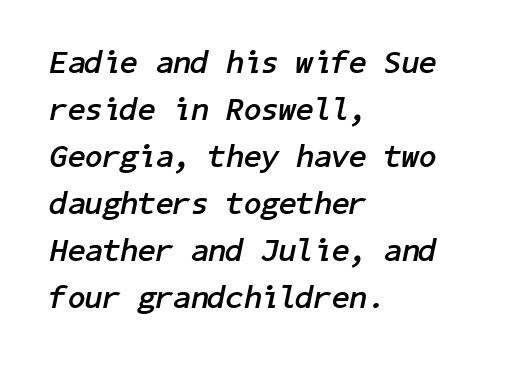
{"italic": "yes", "lean": "right", "slant_degrees": 11, "bold": "yes", "weight": "semibold", "width": "normal", "stroke_contrast": "low", "x_height": "medium", "underline": "no", "align": "left", "line_spacing": "normal", "line_spacing_ratio": 1.47, "letter_spacing": "normal", "letter_spacing_em": 0.0, "glyph_px": 32}
